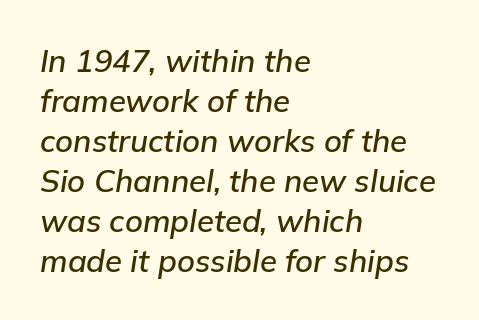
Q: Is the text italic (slanted)? A: Yes, it leans right by about 9 degrees.
Q: Is the text underlined? A: No.
Q: How is the paragraph aligned? A: Left-aligned.
Q: Is the spacing between letters normal or unusually wide? A: Normal.
Q: Is the spacing between lines tight, normal or loose? A: Normal.
Q: Width (condensed, normal, or wide)? A: Normal.
Q: Stroke contrast? A: Low.
Q: x-height? A: Medium.
Q: Monospaced? A: No.
